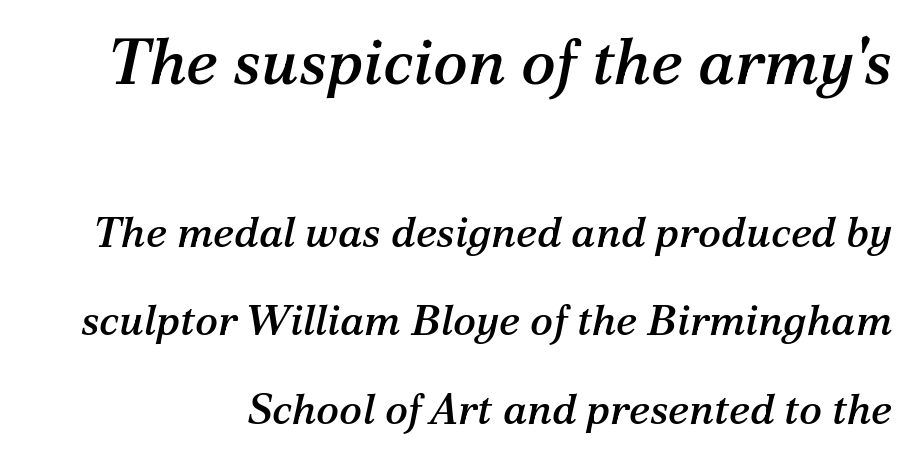
{"serif": "yes", "italic": "yes", "lean": "right", "slant_degrees": 12, "width": "normal", "stroke_contrast": "medium", "x_height": "medium", "monospaced": "no", "underline": "no", "line_spacing": "loose", "line_spacing_ratio": 2.05, "letter_spacing": "normal", "letter_spacing_em": 0.0, "larger_block": "first", "size_ratio": 1.51, "glyph_px": 65}
